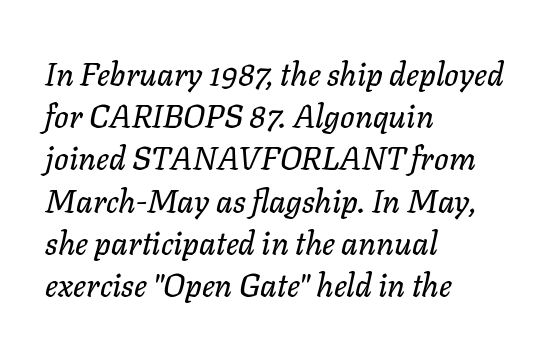
{"italic": "yes", "lean": "right", "slant_degrees": 11, "width": "normal", "stroke_contrast": "low", "x_height": "medium", "monospaced": "no", "underline": "no", "align": "left", "line_spacing": "normal", "line_spacing_ratio": 1.32, "letter_spacing": "normal", "letter_spacing_em": 0.0, "glyph_px": 32}
